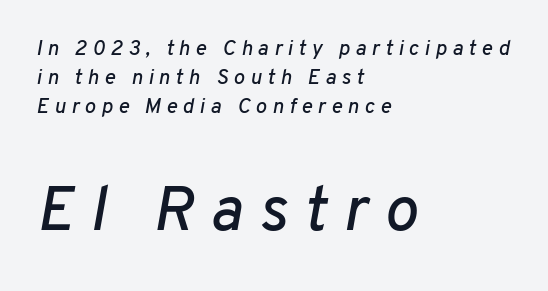
Q: Is the text italic (slanted)? A: Yes, it leans right by about 10 degrees.
Q: Is the text underlined? A: No.
Q: How is the paragraph aligned? A: Left-aligned.
Q: Is the spacing between letters normal or unusually wide? A: Unusually wide.
Q: Is the spacing between lines tight, normal or loose? A: Normal.
Q: Which block of text is set in a larger size, the first (top) or the second (bottom)? A: The second (bottom) one.
Q: Width (condensed, normal, or wide)? A: Normal.
Q: Stroke contrast? A: Low.
Q: x-height? A: Medium.
Q: Monospaced? A: No.
